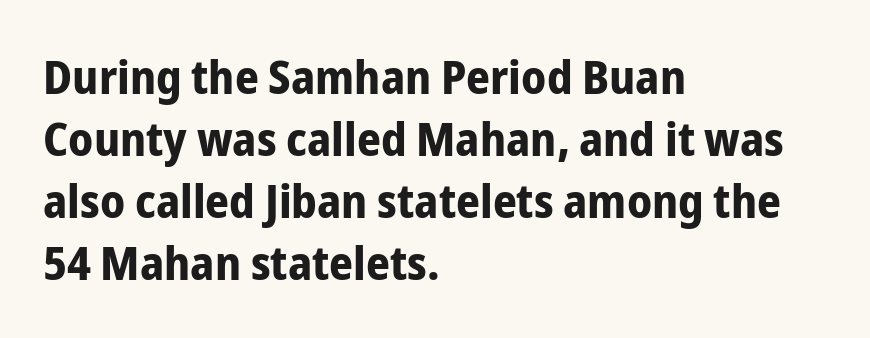
Q: Is the text bold? A: Yes.
Q: Is the text italic (slanted)? A: No, it is upright.
Q: Is the typeface a serif or a sans-serif typeface? A: Sans-serif.
Q: Is the text underlined? A: No.
Q: How is the paragraph aligned? A: Left-aligned.
Q: Is the spacing between letters normal or unusually wide? A: Normal.
Q: Is the spacing between lines tight, normal or loose? A: Normal.
Q: Width (condensed, normal, or wide)? A: Condensed.
Q: Stroke contrast? A: Low.
Q: x-height? A: Medium.
Q: Monospaced? A: No.
